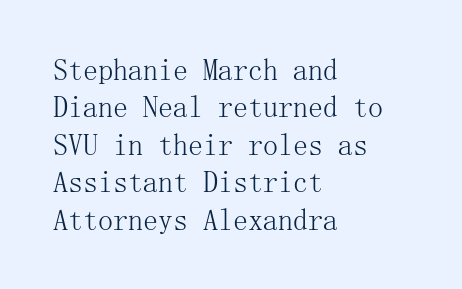
{"serif": "yes", "italic": "no", "bold": "no", "weight": "light", "width": "normal", "stroke_contrast": "medium", "x_height": "medium", "underline": "no", "align": "left", "line_spacing": "normal", "line_spacing_ratio": 1.25, "letter_spacing": "normal", "letter_spacing_em": 0.0, "glyph_px": 30}
